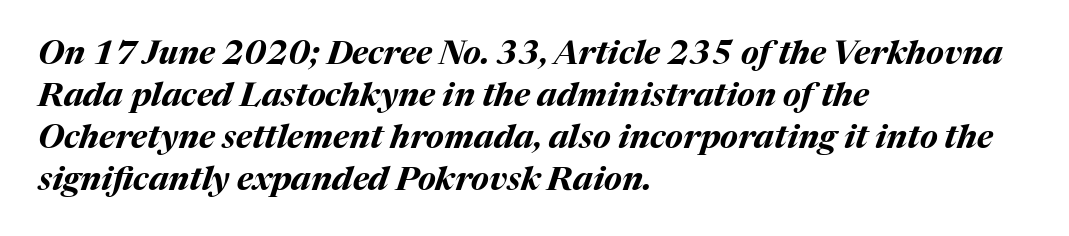
{"italic": "yes", "lean": "right", "slant_degrees": 17, "bold": "yes", "weight": "bold", "width": "normal", "stroke_contrast": "medium", "x_height": "medium", "monospaced": "no", "underline": "no", "align": "left", "line_spacing": "normal", "line_spacing_ratio": 1.27, "letter_spacing": "normal", "letter_spacing_em": 0.0, "glyph_px": 33}
